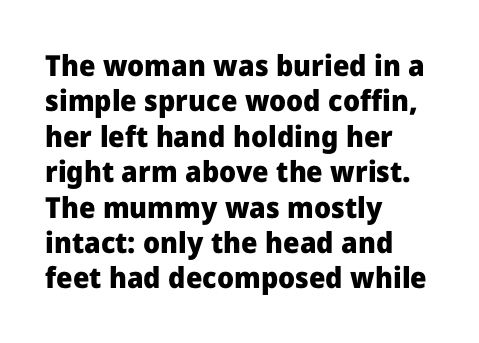
{"serif": "no", "italic": "no", "bold": "yes", "weight": "heavy", "width": "normal", "stroke_contrast": "low", "x_height": "medium", "monospaced": "no", "underline": "no", "align": "left", "line_spacing_ratio": 1.22, "letter_spacing": "normal", "letter_spacing_em": 0.0, "glyph_px": 29}
